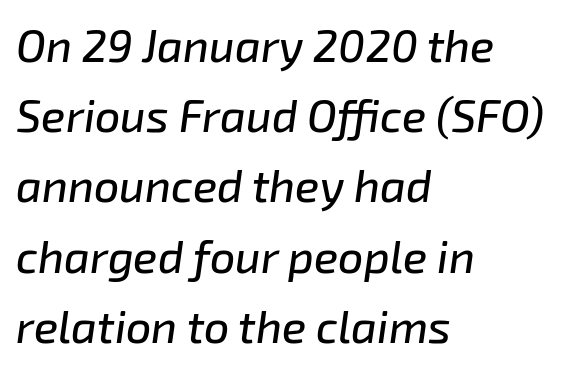
Successive baselines arrive at the customary interval. The rendering uses natural spacing where letterforms have individual widths. A bare baseline throughout the passage. Every character sits at an angle, as italics do. No extra tracking has been applied to these lines. Visually the block forms a straight wall on the left and a jagged coastline on the right.
